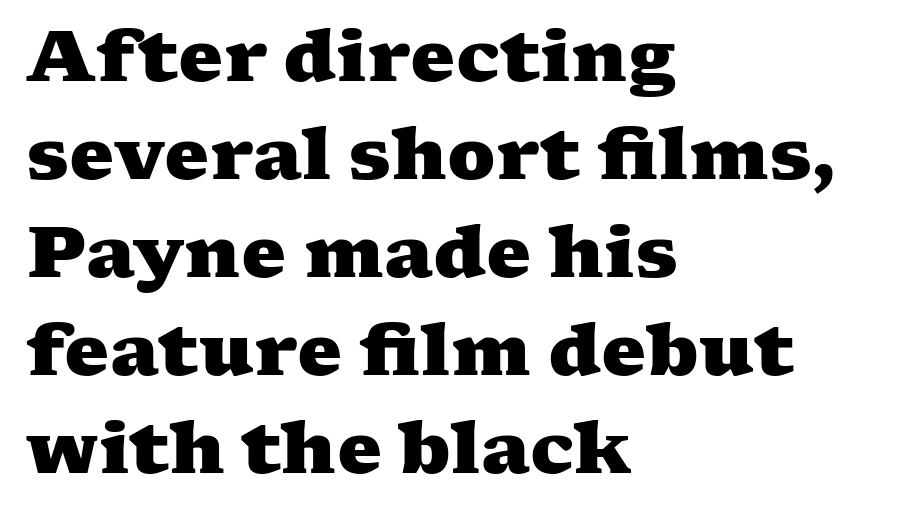
{"serif": "yes", "bold": "yes", "weight": "heavy", "width": "wide", "stroke_contrast": "medium", "x_height": "medium", "monospaced": "no", "underline": "no", "align": "left", "line_spacing": "normal", "line_spacing_ratio": 1.38, "letter_spacing": "normal", "letter_spacing_em": 0.0, "glyph_px": 71}
